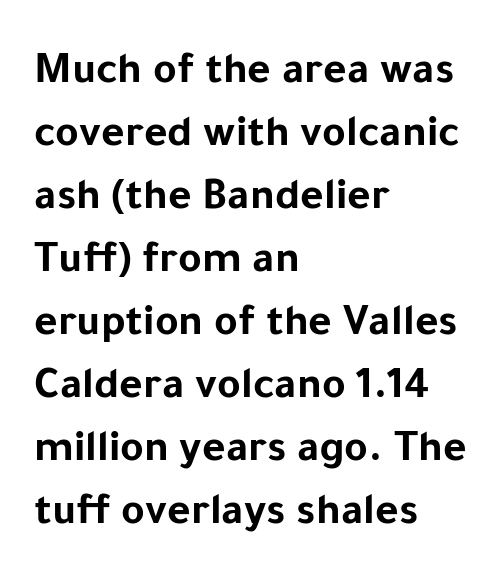
{"serif": "no", "italic": "no", "bold": "yes", "weight": "bold", "width": "normal", "stroke_contrast": "low", "x_height": "medium", "monospaced": "no", "underline": "no", "align": "left", "line_spacing": "normal", "line_spacing_ratio": 1.4, "letter_spacing": "normal", "letter_spacing_em": 0.0, "glyph_px": 45}
